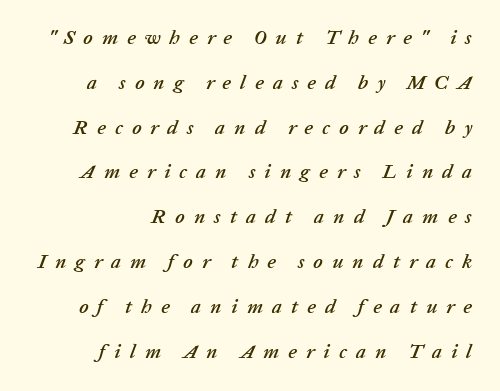
Q: Is the text italic (slanted)? A: Yes, it leans right by about 20 degrees.
Q: Is the text underlined? A: No.
Q: How is the paragraph aligned? A: Right-aligned.
Q: Is the spacing between letters normal or unusually wide? A: Unusually wide.
Q: Is the spacing between lines tight, normal or loose? A: Loose.
